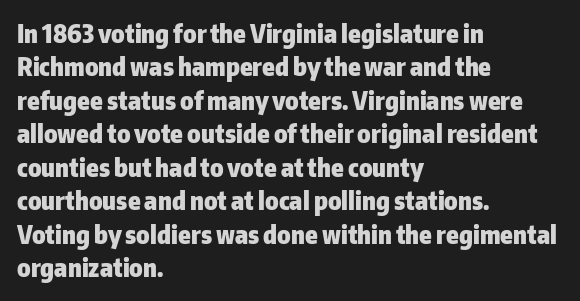
The image shows 25 px bold type, upright; set left-aligned, normal line spacing (1.34x), normal letter spacing, not underlined.
